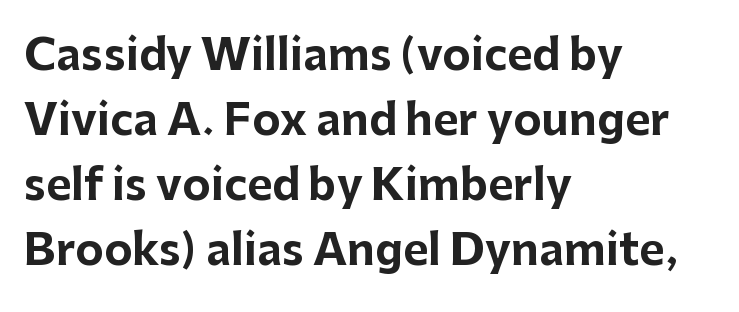
A clean baseline with only descenders dipping below it. Compared with typical body copy, the letter spacing here is the same. I'd describe the lettering as bold — thick and assertive. Horizontal bands of white between lines are of average thickness. One-word summary of the alignment: left. It's the straight-up-and-down kind of type.
